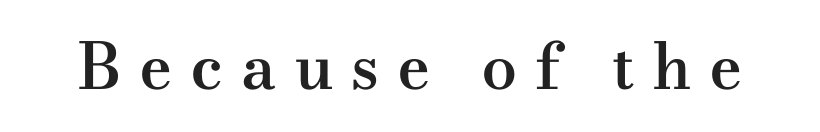
A typesetter would call this heavily tracked-out type. Posture: straight, roman, zero tilt. Note the varied advance widths — an 'i' is clearly narrower than an 'm'. Strokes here are thickened, but only to semibold level. Nobody drew a line under any word here.
